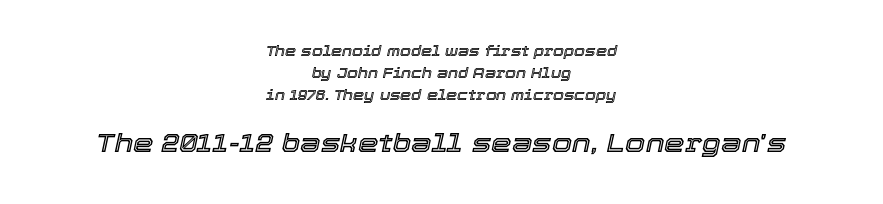
Q: Is the text italic (slanted)? A: Yes, it leans right by about 12 degrees.
Q: Is the text underlined? A: No.
Q: How is the paragraph aligned? A: Centered.
Q: Is the spacing between letters normal or unusually wide? A: Normal.
Q: Is the spacing between lines tight, normal or loose? A: Normal.
Q: Which block of text is set in a larger size, the first (top) or the second (bottom)? A: The second (bottom) one.
